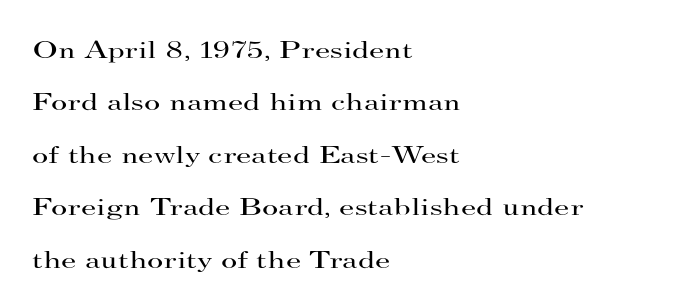
This rendering features lettering with no underline. You could call the tracking neutral — neither tight nor loose. The strokes are not fattened; the text isn't bold. Every row of glyphs begins at an identical x-position on the left.
